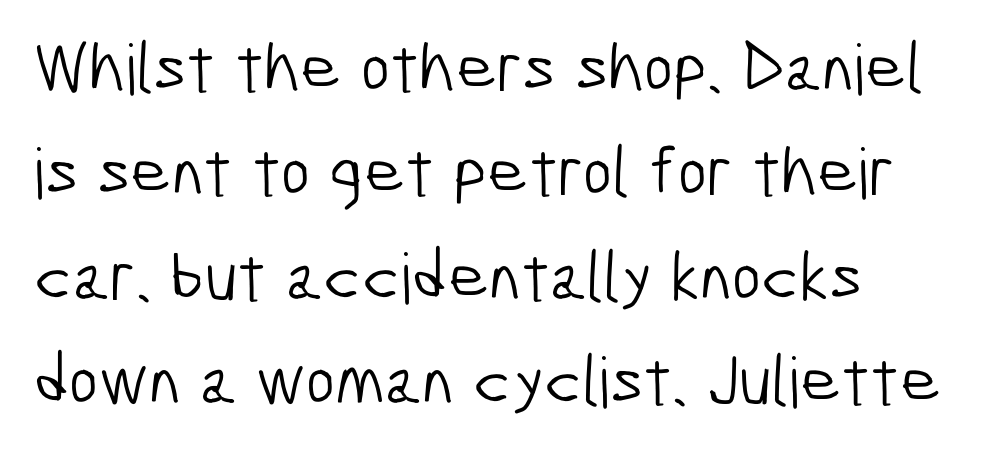
Q: Is the text bold? A: No.
Q: Is the typeface a serif or a sans-serif typeface? A: Sans-serif.
Q: Is the text underlined? A: No.
Q: How is the paragraph aligned? A: Left-aligned.
Q: Is the spacing between letters normal or unusually wide? A: Normal.
Q: Is the spacing between lines tight, normal or loose? A: Normal.
Q: Width (condensed, normal, or wide)? A: Condensed.
Q: Stroke contrast? A: Low.
Q: x-height? A: Medium.
Q: Monospaced? A: No.
